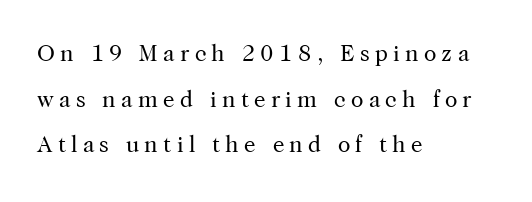
The passage shown stacks its lines with a broad gap. Think standard paragraph weight, or any step lighter than that. Notice how the stems are strictly vertical — no italics here. Between one letter and the next there's a generous, obvious gap.
